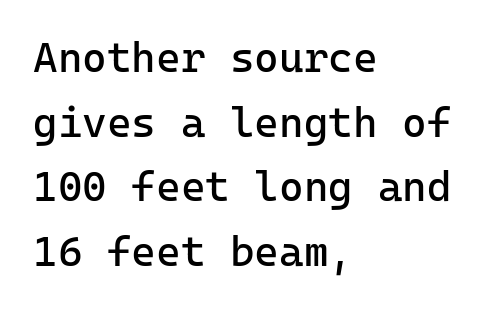
{"serif": "no", "italic": "no", "bold": "no", "weight": "regular", "width": "normal", "stroke_contrast": "low", "x_height": "medium", "monospaced": "yes", "underline": "no", "align": "left", "line_spacing": "normal", "line_spacing_ratio": 1.54, "letter_spacing": "normal", "letter_spacing_em": 0.0, "glyph_px": 42}
